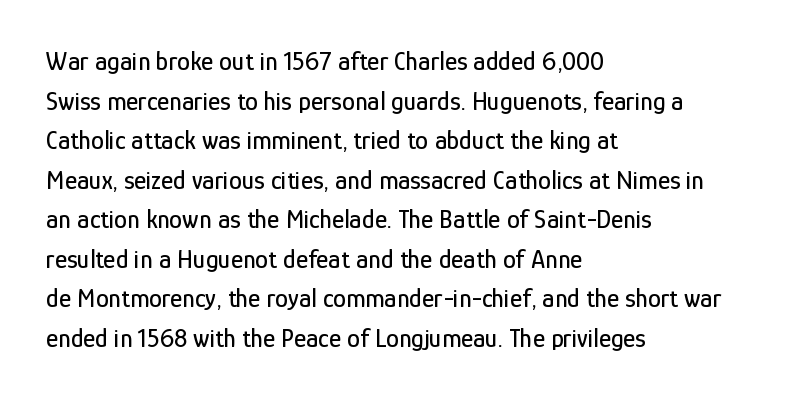
Interline gaps are of average width in this sample. The type sits square on the baseline with zero lean. Just letters on the line, the space beneath them empty. Students, note that the glyphs here touch the page at normal intervals. The rendering anchors every line to the left-hand side.
